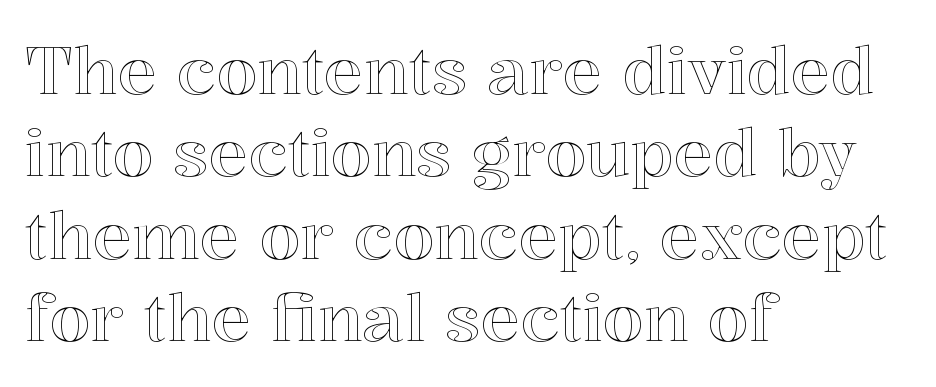
Type without underlining. The letterforms sit shoulder to shoulder at normal distance. A normal amount of white space separates one row of letters from the next. Ascenders rise straight up at ninety degrees.
